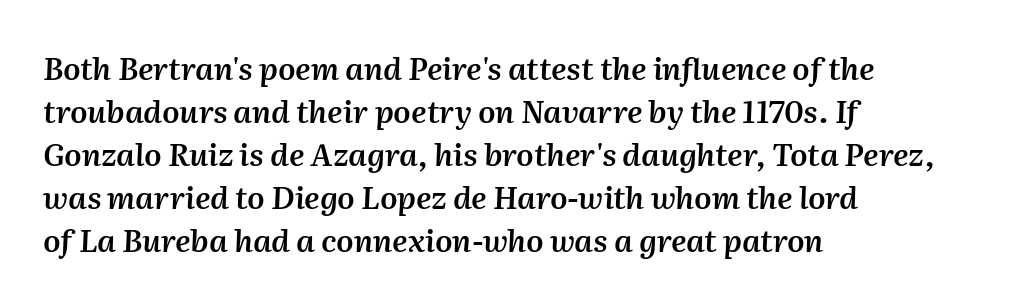
{"italic": "yes", "lean": "right", "slant_degrees": 2, "bold": "semi", "weight": "semibold", "width": "normal", "stroke_contrast": "medium", "x_height": "medium", "monospaced": "no", "underline": "no", "align": "left", "line_spacing": "normal", "line_spacing_ratio": 1.39, "letter_spacing": "normal", "letter_spacing_em": 0.0, "glyph_px": 31}
